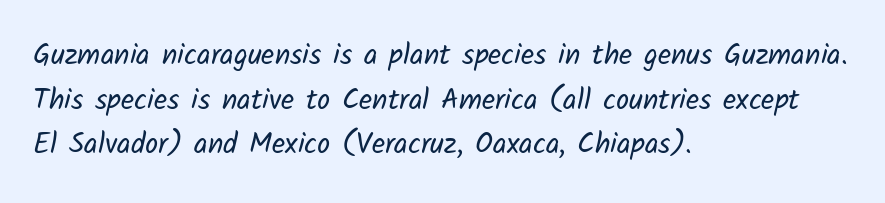
The leading is moderate, giving the passage an even texture. Typeset ragged right — the left edge is the straight one. What kind of face is this? One without serifs — a sans. This rendering features lettering with no underline. Standard letterfit; no display-style spreading of the glyphs. Varying glyph widths throughout — classic text-font behaviour.
